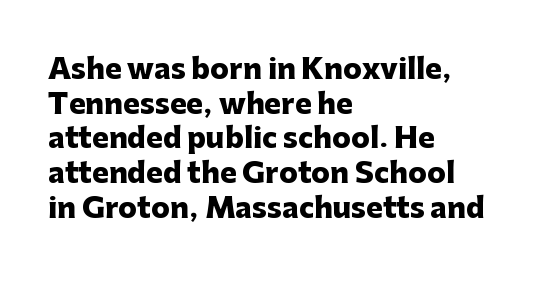
The typesetting leans heavy: a genuine bold. The type sits square on the baseline with zero lean. Check the space under the baseline: it is left empty. Here the designer chose a conventional face with non-uniform glyph widths.
